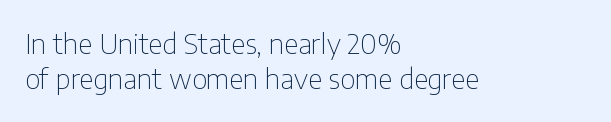
{"serif": "no", "italic": "no", "bold": "no", "weight": "thin", "width": "condensed", "stroke_contrast": "low", "x_height": "medium", "monospaced": "no", "underline": "no", "align": "left", "line_spacing": "normal", "line_spacing_ratio": 1.26, "letter_spacing": "normal", "letter_spacing_em": 0.0, "glyph_px": 28}
